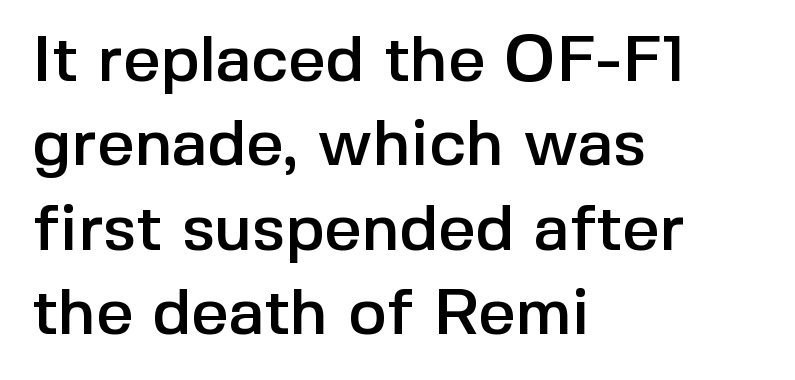
Q: Is the text italic (slanted)? A: No, it is upright.
Q: Is the typeface a serif or a sans-serif typeface? A: Sans-serif.
Q: Is the text underlined? A: No.
Q: How is the paragraph aligned? A: Left-aligned.
Q: Is the spacing between letters normal or unusually wide? A: Normal.
Q: Is the spacing between lines tight, normal or loose? A: Normal.
Q: Width (condensed, normal, or wide)? A: Normal.
Q: x-height? A: Medium.
Q: Monospaced? A: No.
